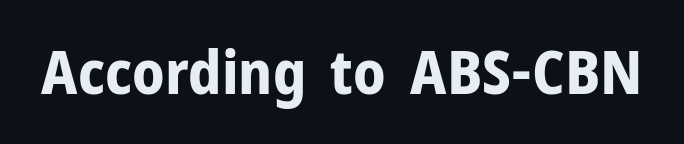
{"serif": "no", "italic": "no", "bold": "yes", "weight": "bold", "width": "normal", "stroke_contrast": "low", "x_height": "medium", "monospaced": "no", "underline": "no", "letter_spacing": "normal", "letter_spacing_em": 0.0, "glyph_px": 61}
